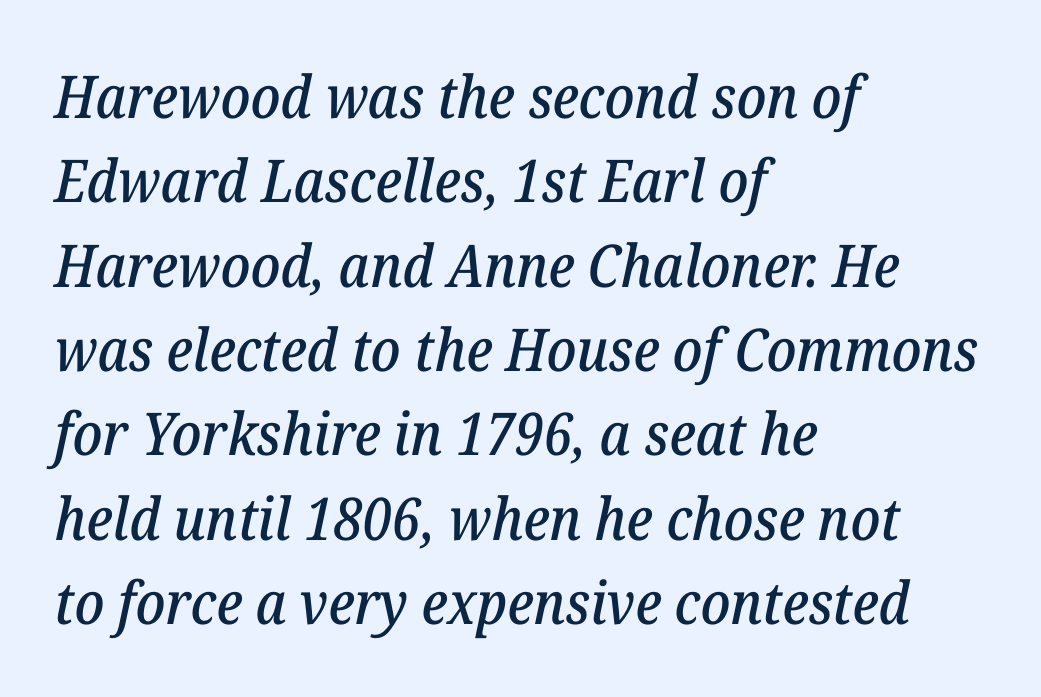
Serif or sans? Serif — the stroke terminals have little feet. Each new line begins a customary step beneath the previous one. The typography opts for an oblique posture over an upright one. These lines are rendered in a variable-pitch font. Students, note that the glyphs here touch the page at normal intervals.
